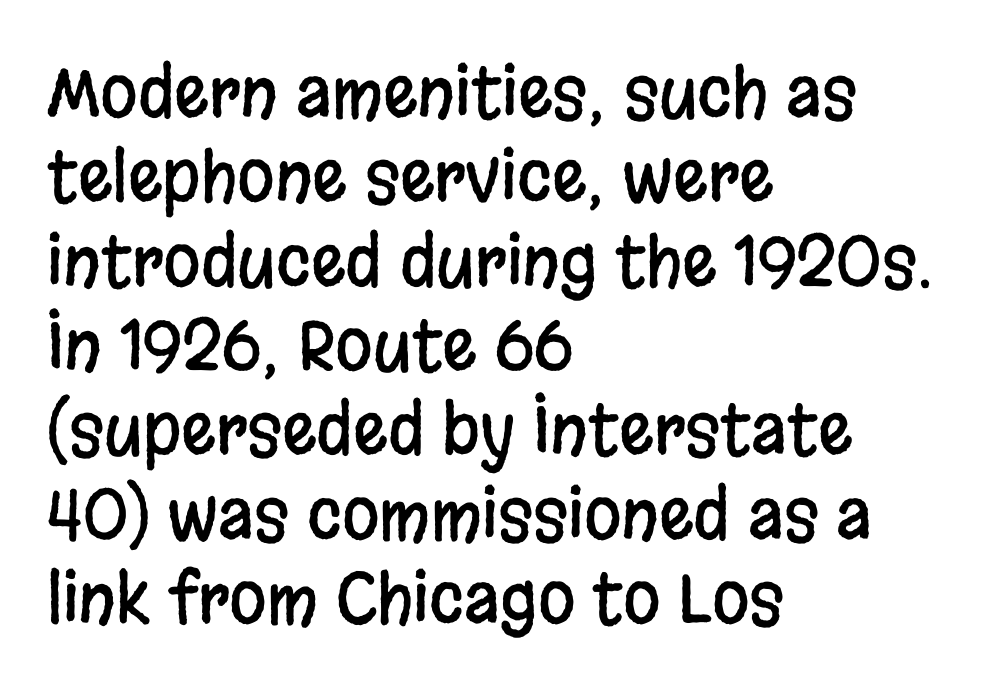
Q: Is the text italic (slanted)? A: No, it is upright.
Q: Is the typeface a serif or a sans-serif typeface? A: Sans-serif.
Q: Is the text underlined? A: No.
Q: How is the paragraph aligned? A: Left-aligned.
Q: Is the spacing between letters normal or unusually wide? A: Normal.
Q: Width (condensed, normal, or wide)? A: Condensed.
Q: Stroke contrast? A: Low.
Q: x-height? A: Large.
Q: Monospaced? A: No.
